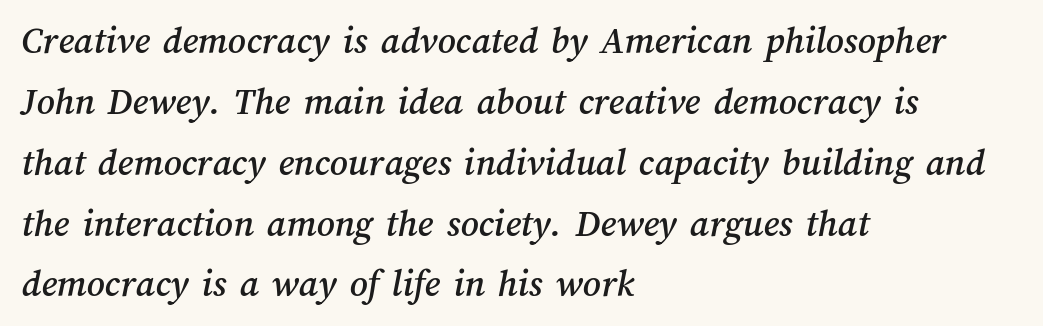
Beneath every word, the page is bare. Proportional: the letters do not fall into vertical columns. Compared with a centered layout, this one pins lines to the left instead. These lines keep a tight, regular rhythm from letter to letter.
